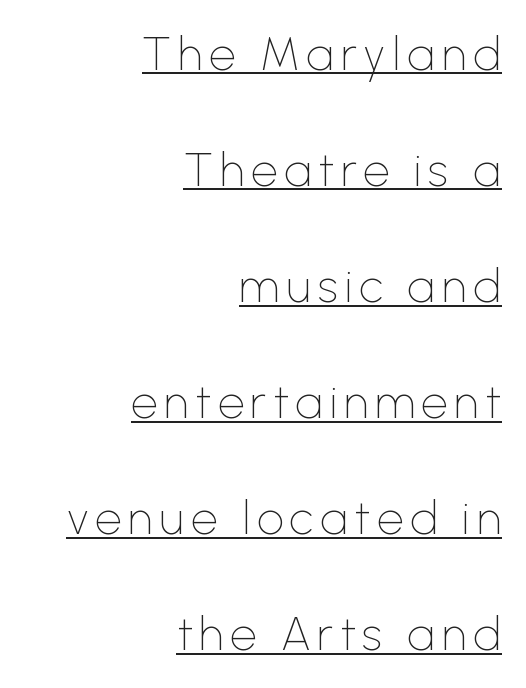
The image shows 47 px thin sans-serif type, upright; set right-aligned, loose line spacing (2.47x), underlined; low stroke contrast and a medium x-height.
